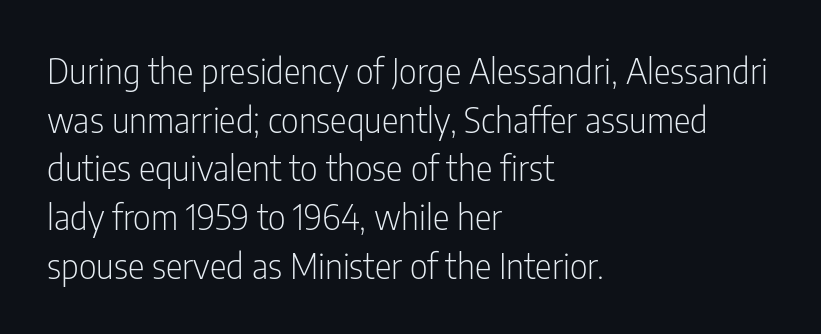
Q: Is the text bold? A: No.
Q: Is the text italic (slanted)? A: No, it is upright.
Q: Is the typeface a serif or a sans-serif typeface? A: Sans-serif.
Q: Is the text underlined? A: No.
Q: How is the paragraph aligned? A: Left-aligned.
Q: Is the spacing between letters normal or unusually wide? A: Normal.
Q: Is the spacing between lines tight, normal or loose? A: Normal.
Q: Width (condensed, normal, or wide)? A: Condensed.
Q: Stroke contrast? A: Low.
Q: x-height? A: Medium.
Q: Monospaced? A: No.
